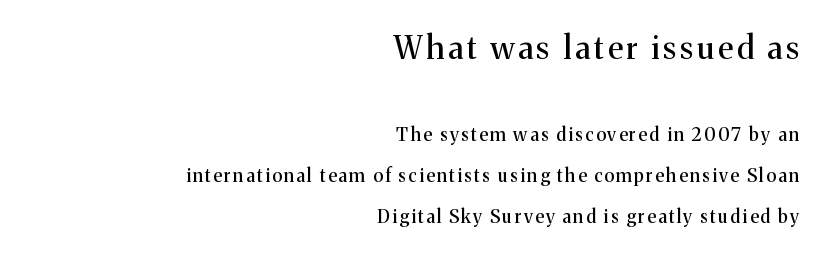
The image shows 31 px serif type, upright; set right-aligned, loose line spacing (2.27x), not underlined; the first (top) block is 1.72x larger; medium stroke contrast and a medium x-height.
